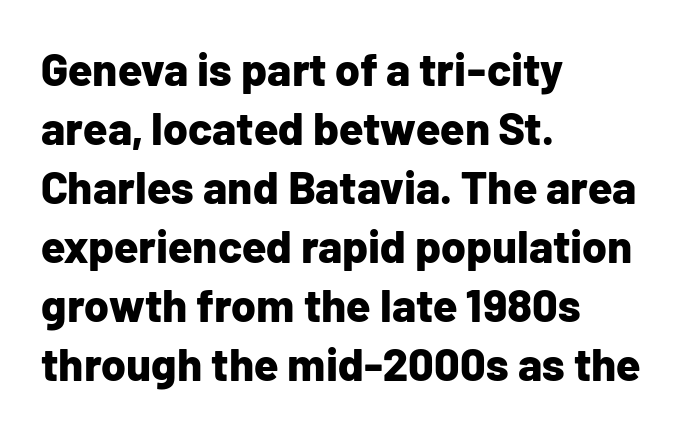
The image shows 45 px bold sans-serif type, upright; set left-aligned, normal line spacing (1.31x), normal letter spacing, not underlined; low stroke contrast and a medium x-height.
